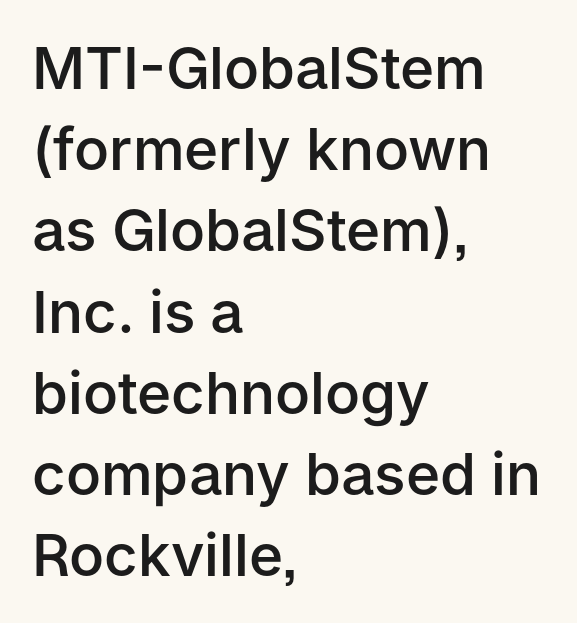
{"serif": "no", "italic": "no", "bold": "semi", "weight": "semibold", "width": "normal", "stroke_contrast": "low", "x_height": "medium", "monospaced": "no", "underline": "no", "align": "left", "line_spacing": "normal", "line_spacing_ratio": 1.4, "letter_spacing": "normal", "letter_spacing_em": 0.0, "glyph_px": 58}
